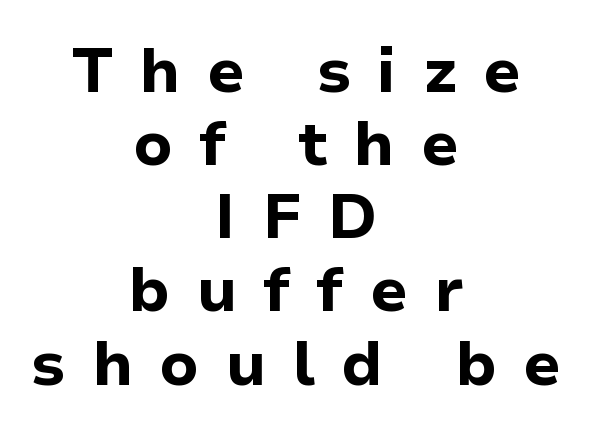
Q: Is the text bold? A: Yes.
Q: Is the text italic (slanted)? A: No, it is upright.
Q: Is the typeface a serif or a sans-serif typeface? A: Sans-serif.
Q: Is the text underlined? A: No.
Q: How is the paragraph aligned? A: Centered.
Q: Is the spacing between letters normal or unusually wide? A: Unusually wide.
Q: Width (condensed, normal, or wide)? A: Normal.
Q: Stroke contrast? A: Low.
Q: x-height? A: Medium.
Q: Monospaced? A: No.
